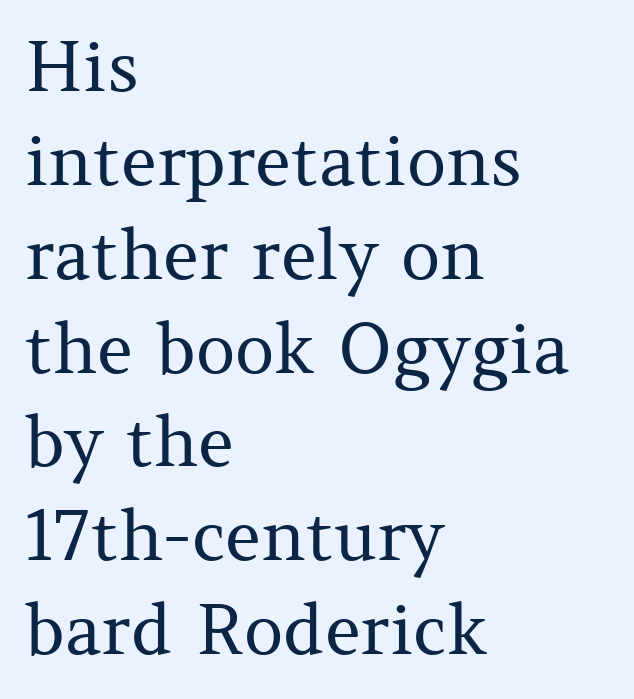
{"serif": "yes", "italic": "no", "bold": "no", "weight": "regular", "width": "normal", "stroke_contrast": "medium", "x_height": "medium", "monospaced": "no", "underline": "no", "align": "left", "line_spacing": "normal", "line_spacing_ratio": 1.36, "letter_spacing": "normal", "letter_spacing_em": 0.0, "glyph_px": 69}
